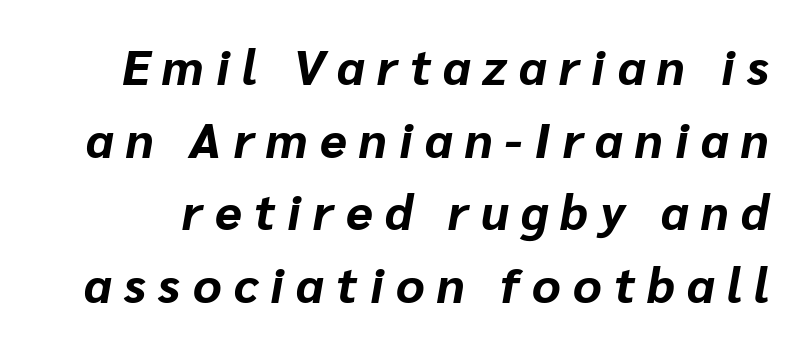
Q: Is the text bold? A: Yes.
Q: Is the text italic (slanted)? A: Yes, it leans right by about 10 degrees.
Q: Is the text underlined? A: No.
Q: Is the spacing between letters normal or unusually wide? A: Unusually wide.
Q: Is the spacing between lines tight, normal or loose? A: Normal.
Q: Width (condensed, normal, or wide)? A: Normal.
Q: Stroke contrast? A: Low.
Q: x-height? A: Medium.
Q: Monospaced? A: No.
